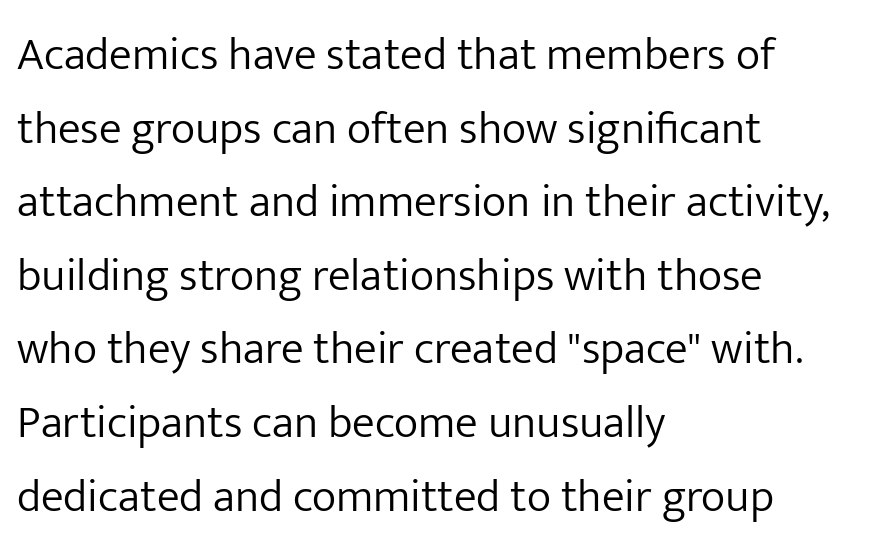
{"serif": "no", "italic": "no", "bold": "no", "weight": "light", "width": "normal", "stroke_contrast": "low", "x_height": "medium", "monospaced": "no", "underline": "no", "align": "left", "line_spacing": "normal", "line_spacing_ratio": 1.6, "letter_spacing": "normal", "letter_spacing_em": 0.0, "glyph_px": 46}
